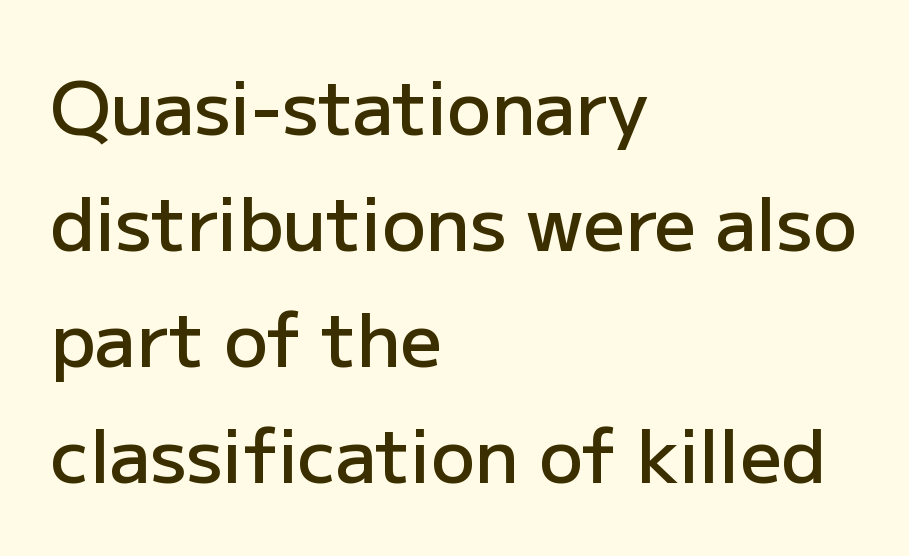
Typeset ragged right — the left edge is the straight one. Stems and bowls a touch heavier than normal — semibold. This rendering leaves character spacing at its baseline value. Every character sits straight up, as roman type does. Lines of text with bare space underneath. You could not count columns in this text — the font is proportionally spaced.
